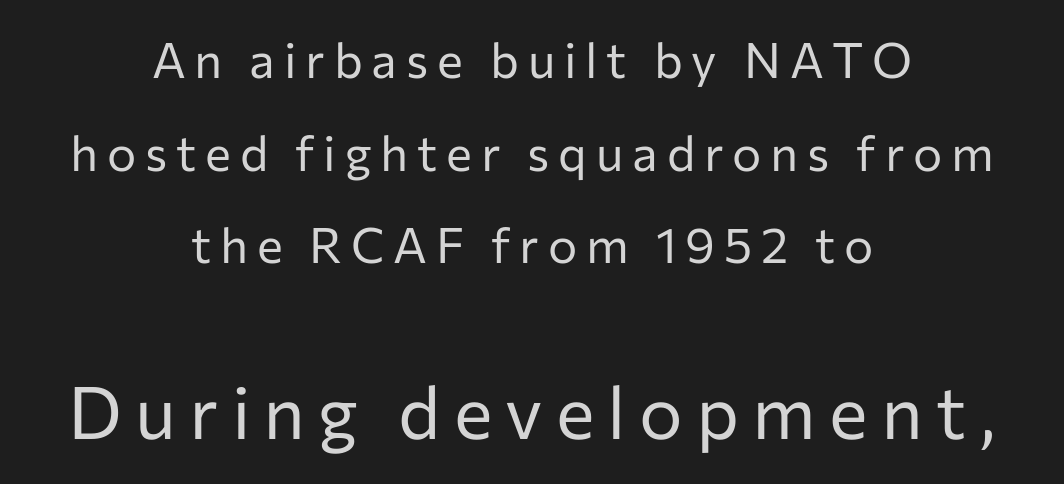
The image shows 73 px regular-weight sans-serif type, upright; set centered, line spacing 1.89x, not underlined; the second (bottom) block is 1.49x larger; low stroke contrast and a medium x-height.
